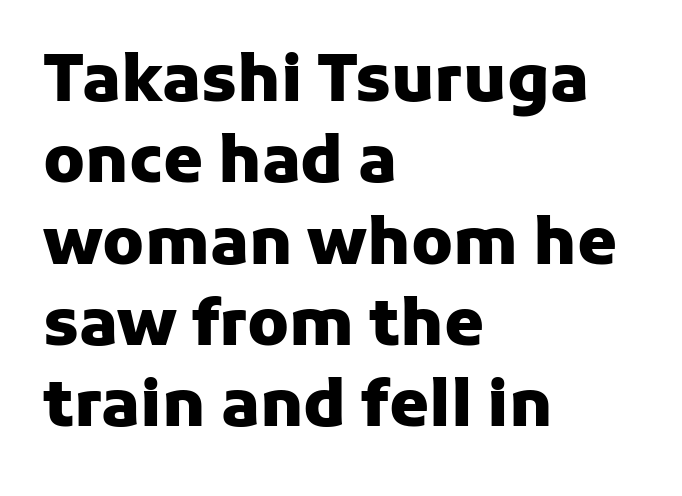
{"serif": "no", "italic": "no", "bold": "yes", "weight": "heavy", "width": "normal", "stroke_contrast": "low", "x_height": "medium", "monospaced": "no", "underline": "no", "align": "left", "line_spacing": "normal", "line_spacing_ratio": 1.27, "letter_spacing": "normal", "letter_spacing_em": 0.0, "glyph_px": 64}
